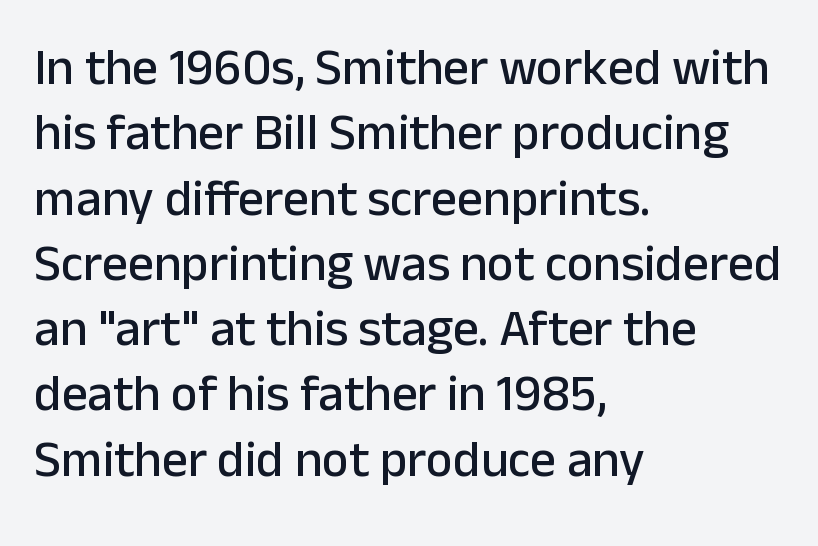
{"serif": "no", "italic": "no", "width": "normal", "stroke_contrast": "low", "x_height": "medium", "monospaced": "no", "underline": "no", "align": "left", "line_spacing": "normal", "line_spacing_ratio": 1.28, "letter_spacing": "normal", "letter_spacing_em": 0.0, "glyph_px": 51}
